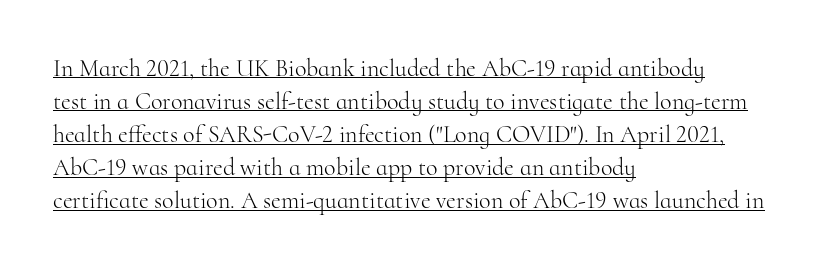
The image shows 24 px text type, upright; set left-aligned, normal line spacing (1.38x), normal letter spacing, underlined.
